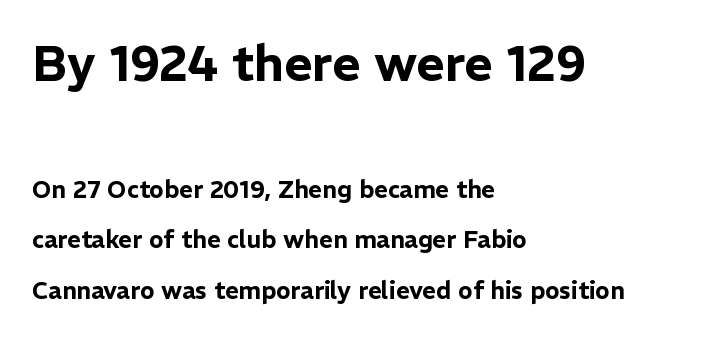
The image shows 49 px sans-serif type, upright; set left-aligned, loose line spacing (2.1x), normal letter spacing, not underlined; the first (top) block is 2.04x larger; low stroke contrast and a medium x-height.
